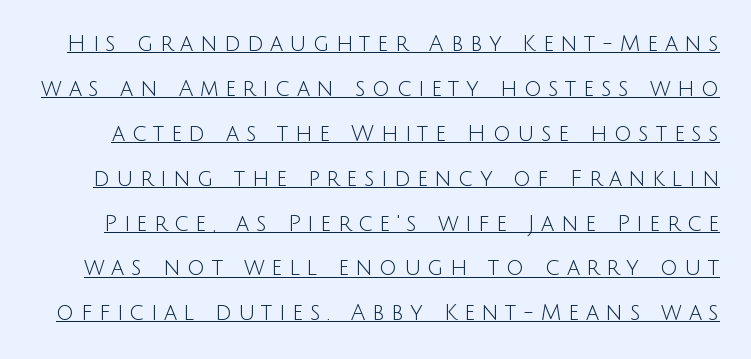
Q: Is the text bold? A: No.
Q: Is the text italic (slanted)? A: No, it is upright.
Q: Is the text underlined? A: Yes.
Q: Is the spacing between letters normal or unusually wide? A: Unusually wide.
Q: Is the spacing between lines tight, normal or loose? A: Loose.
